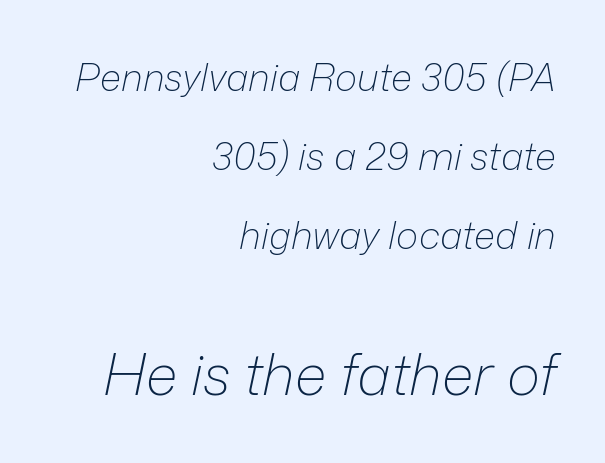
The image shows 57 px light type, italic (leaning right); set right-aligned, loose line spacing (2.08x), normal letter spacing, not underlined; the second (bottom) block is 1.5x larger; low stroke contrast and a medium x-height.
